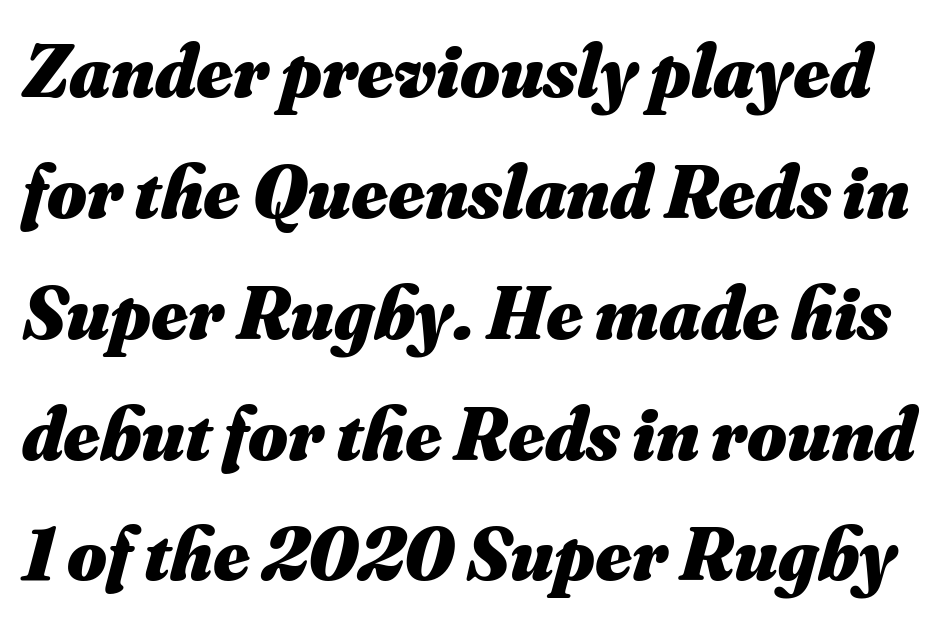
Students, note that the glyphs here touch the page at normal intervals. The leading is moderate, giving the passage an even texture. Plain, unruled lines of type. The passage shown leans; its letterforms are oblique. The passage shown is emphatically bold.
